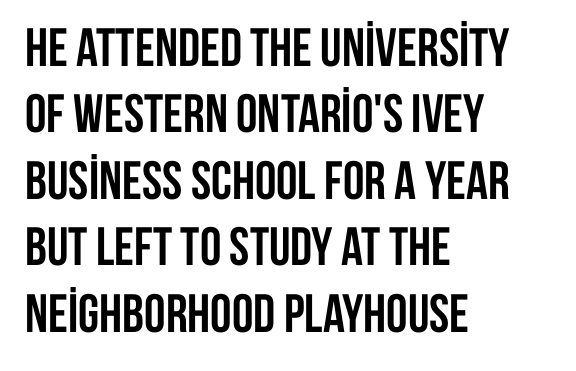
The image shows 54 px semibold, condensed sans-serif type, upright; set left-aligned, line spacing 1.23x, normal letter spacing, not underlined; low stroke contrast and a large x-height.
